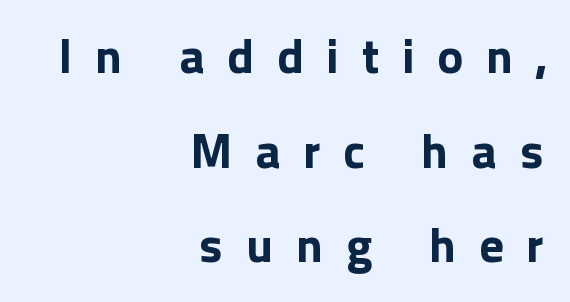
Q: Is the text bold? A: Yes.
Q: Is the text italic (slanted)? A: No, it is upright.
Q: Is the typeface a serif or a sans-serif typeface? A: Sans-serif.
Q: Is the text underlined? A: No.
Q: How is the paragraph aligned? A: Right-aligned.
Q: Is the spacing between letters normal or unusually wide? A: Unusually wide.
Q: Is the spacing between lines tight, normal or loose? A: Loose.
Q: Width (condensed, normal, or wide)? A: Normal.
Q: x-height? A: Medium.
Q: Monospaced? A: No.
